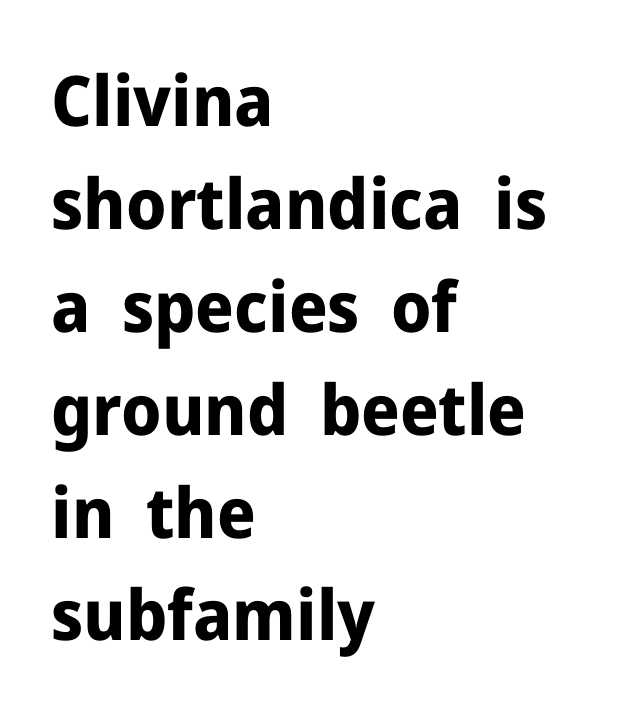
The image shows 70 px bold sans-serif type, upright; set left-aligned, normal line spacing (1.47x), normal letter spacing, not underlined; low stroke contrast and a medium x-height.
